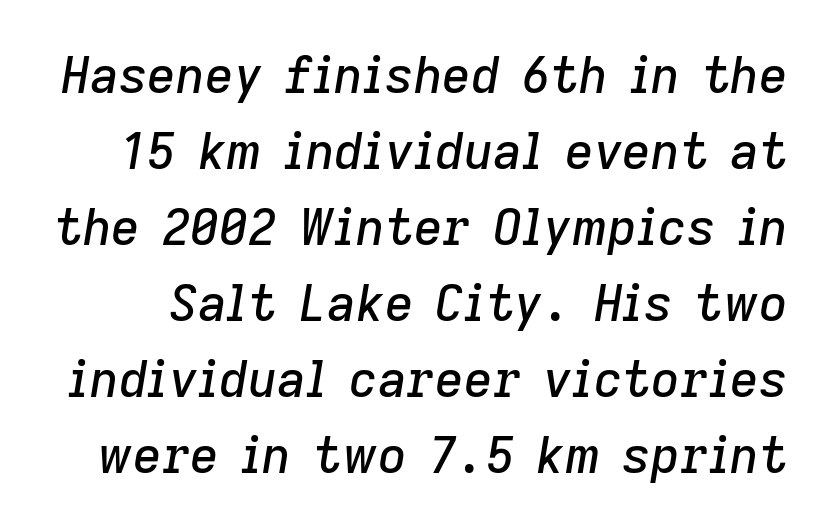
The image shows 50 px text type, italic (leaning right); set normal line spacing (1.52x), normal letter spacing, not underlined; low stroke contrast and a medium x-height.
